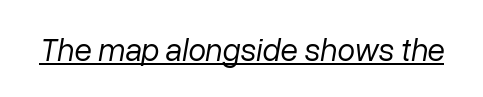
The face used here appears with an underline applied. Caption: face not bold, strokes unweighted. Observe the lean: these are italic letterforms. Is the letter spacing exaggerated? No — it looks like the ordinary default. This sample has the flowing, uneven cadence of proportional lettering.
